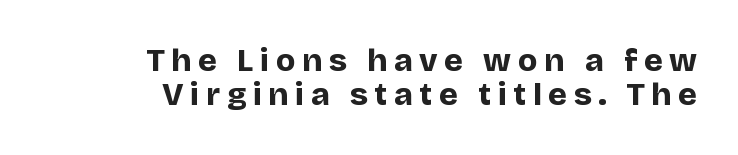
A sans-serif font was chosen for this passage. Which margin do the lines hug? The right one — the left edge is uneven. The lettering stays uniformly vertical, giving the passage a roman look. You could not count columns in this text — the font is proportionally spaced. Tracking here is generous; glyphs stand well apart from one another. Leading: reduced.
